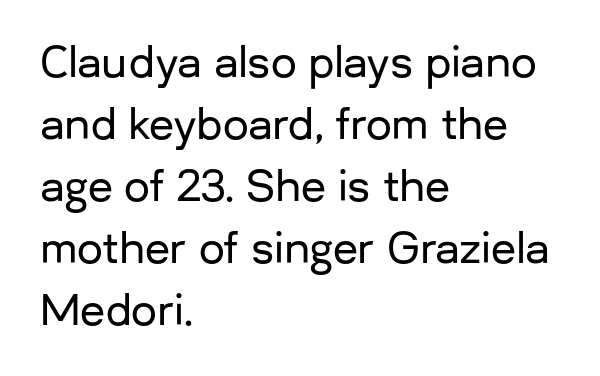
The image shows 41 px sans-serif type, upright; set left-aligned, normal line spacing (1.51x), normal letter spacing, not underlined; low stroke contrast and a medium x-height.
